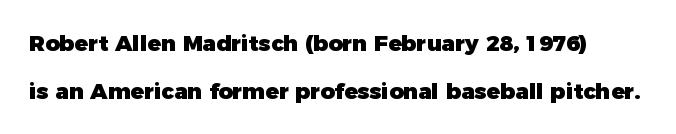
The image shows 22 px bold type, upright; set loose line spacing (2.16x), normal letter spacing, not underlined.
